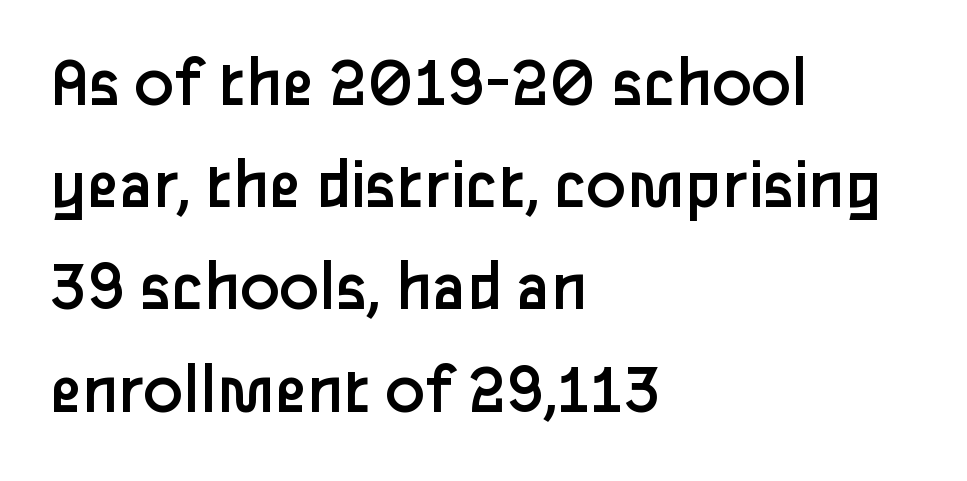
{"serif": "no", "italic": "no", "bold": "no", "weight": "regular", "width": "normal", "stroke_contrast": "low", "x_height": "medium", "monospaced": "no", "underline": "no", "align": "left", "line_spacing": "normal", "line_spacing_ratio": 1.4, "letter_spacing": "normal", "letter_spacing_em": 0.0, "glyph_px": 73}
